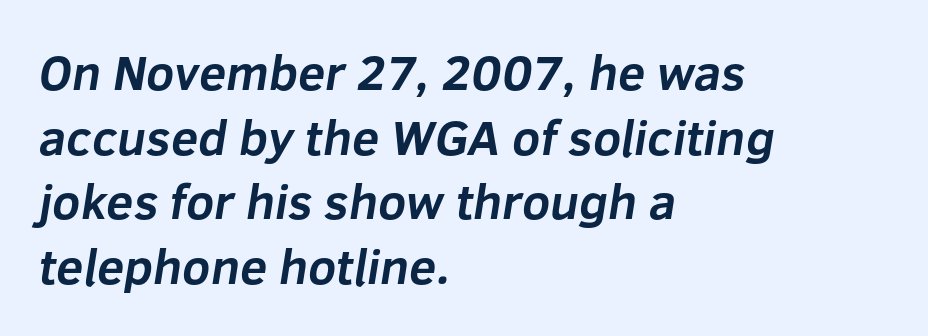
Q: Is the text bold? A: Yes.
Q: Is the typeface a serif or a sans-serif typeface? A: Sans-serif.
Q: Is the text underlined? A: No.
Q: How is the paragraph aligned? A: Left-aligned.
Q: Is the spacing between letters normal or unusually wide? A: Normal.
Q: Is the spacing between lines tight, normal or loose? A: Normal.
Q: Width (condensed, normal, or wide)? A: Normal.
Q: Stroke contrast? A: Low.
Q: x-height? A: Medium.
Q: Monospaced? A: No.
